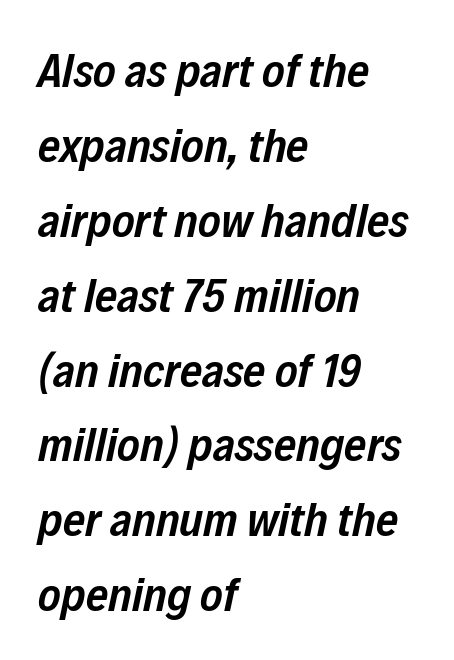
{"italic": "yes", "lean": "right", "slant_degrees": 12, "bold": "semi", "weight": "semibold", "width": "condensed", "stroke_contrast": "low", "x_height": "medium", "monospaced": "no", "underline": "no", "align": "left", "line_spacing": "normal", "line_spacing_ratio": 1.56, "letter_spacing": "normal", "letter_spacing_em": 0.0, "glyph_px": 48}
